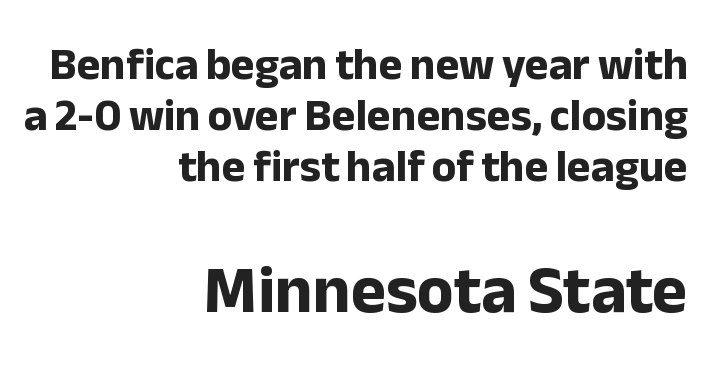
Q: Is the text bold? A: Yes.
Q: Is the text italic (slanted)? A: No, it is upright.
Q: Is the typeface a serif or a sans-serif typeface? A: Sans-serif.
Q: Is the text underlined? A: No.
Q: How is the paragraph aligned? A: Right-aligned.
Q: Is the spacing between letters normal or unusually wide? A: Normal.
Q: Is the spacing between lines tight, normal or loose? A: Tight.
Q: Which block of text is set in a larger size, the first (top) or the second (bottom)? A: The second (bottom) one.
Q: Width (condensed, normal, or wide)? A: Normal.
Q: Stroke contrast? A: Low.
Q: x-height? A: Medium.
Q: Monospaced? A: No.
